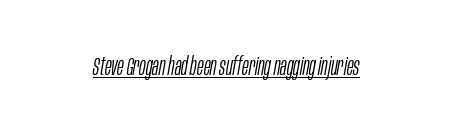
The type is set solid horizontally, with unmodified tracking. The whole block is typeset with a tilt. This rendering features underlined lettering. On a weight scale, this lands at 450 or below.
